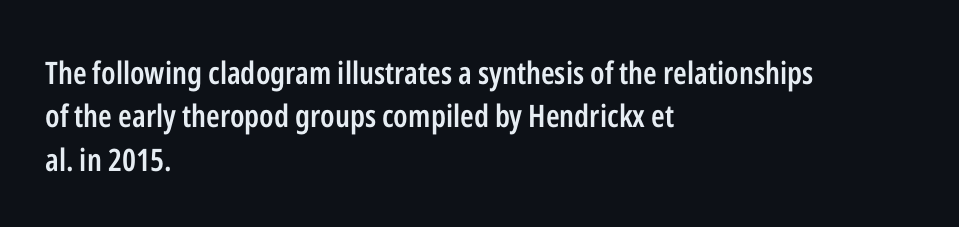
Q: Is the text bold? A: Semi-bold.
Q: Is the text italic (slanted)? A: No, it is upright.
Q: Is the typeface a serif or a sans-serif typeface? A: Sans-serif.
Q: Is the text underlined? A: No.
Q: How is the paragraph aligned? A: Left-aligned.
Q: Is the spacing between letters normal or unusually wide? A: Normal.
Q: Is the spacing between lines tight, normal or loose? A: Normal.
Q: Width (condensed, normal, or wide)? A: Condensed.
Q: Stroke contrast? A: Low.
Q: x-height? A: Medium.
Q: Monospaced? A: No.
